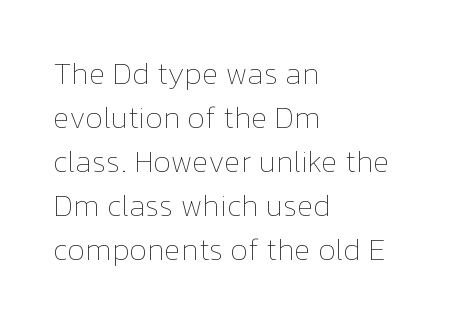
Anything drawn beneath the words? Only blank space. These lines stack with their left ends in a neat column. Character widths vary here, with narrow letters taking less room than wide ones. Weight: in the light-to-regular range. Nope, not italic — everything's standing straight.
